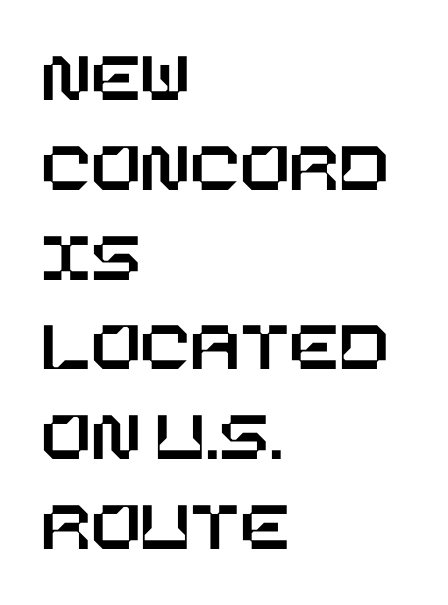
The image shows 73 px text type, upright; set left-aligned, line spacing 1.23x, normal letter spacing, not underlined; low stroke contrast and a large x-height.
